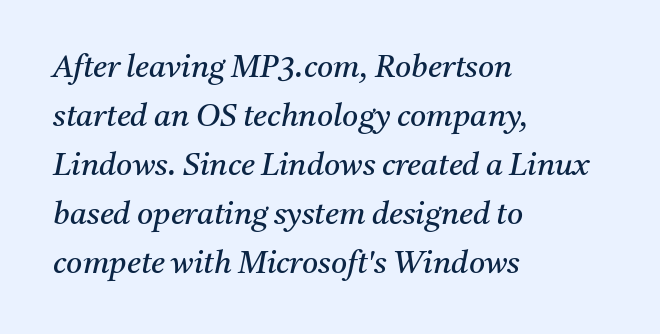
Nothing heavy about these letters — not bold at all. This sample is left-justified, so line endings fall wherever the words run out. The rendering keeps characters at their native spacing. The space between consecutive lines is moderate. When letters slant like this, we call the style italic. Proportional: the letters do not fall into vertical columns.
